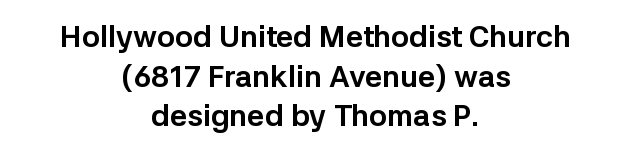
The image shows 30 px bold sans-serif type, upright; set centered, normal line spacing (1.32x), normal letter spacing, not underlined; low stroke contrast and a medium x-height.
